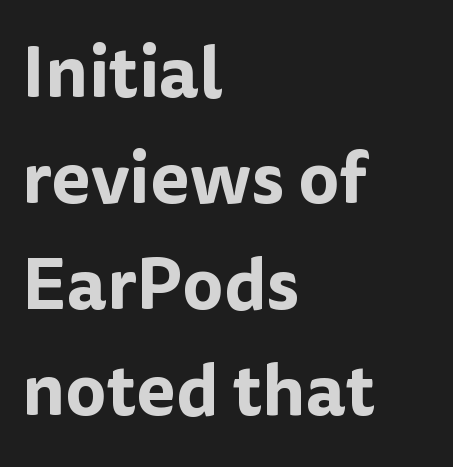
{"serif": "no", "italic": "no", "width": "normal", "stroke_contrast": "low", "x_height": "medium", "monospaced": "no", "underline": "no", "align": "left", "line_spacing": "normal", "line_spacing_ratio": 1.47, "letter_spacing": "normal", "letter_spacing_em": 0.0, "glyph_px": 72}
